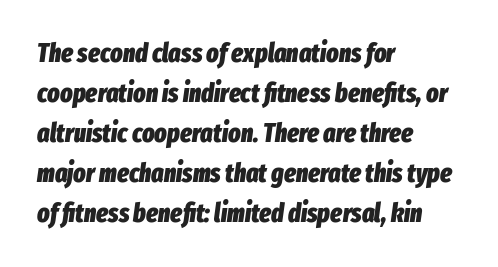
The image shows 26 px bold type, italic (leaning right); set left-aligned, normal line spacing (1.54x), normal letter spacing, not underlined.
